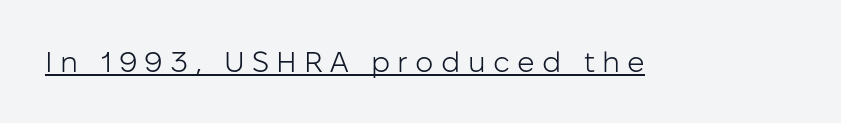
Q: Is the text bold? A: No.
Q: Is the text italic (slanted)? A: No, it is upright.
Q: Is the typeface a serif or a sans-serif typeface? A: Sans-serif.
Q: Is the text underlined? A: Yes.
Q: Is the spacing between letters normal or unusually wide? A: Unusually wide.
Q: Width (condensed, normal, or wide)? A: Normal.
Q: Stroke contrast? A: Low.
Q: x-height? A: Medium.
Q: Monospaced? A: No.
